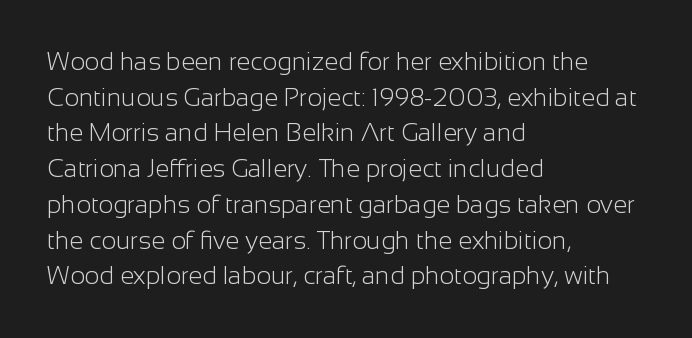
The image shows 25 px text type, upright; set left-aligned, normal line spacing (1.43x), normal letter spacing, not underlined.
